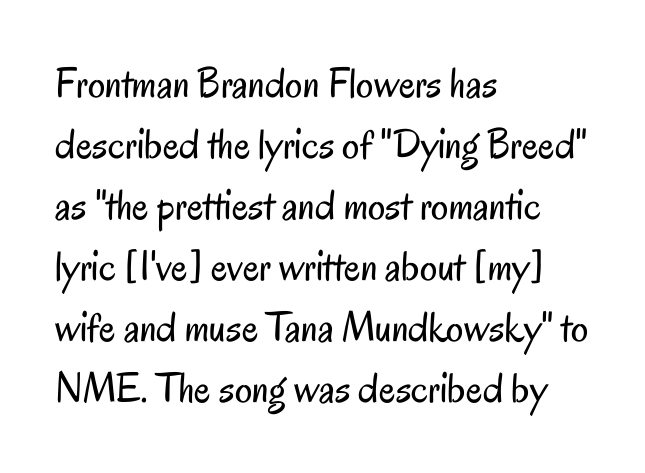
{"serif": "no", "italic": "no", "bold": "no", "weight": "regular", "width": "condensed", "stroke_contrast": "low", "x_height": "small", "monospaced": "no", "underline": "no", "align": "left", "line_spacing": "normal", "line_spacing_ratio": 1.42, "letter_spacing": "normal", "letter_spacing_em": 0.0, "glyph_px": 43}
